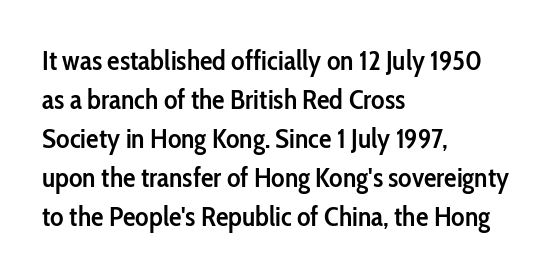
Q: Is the text bold? A: Semi-bold.
Q: Is the text italic (slanted)? A: No, it is upright.
Q: Is the typeface a serif or a sans-serif typeface? A: Sans-serif.
Q: Is the text underlined? A: No.
Q: How is the paragraph aligned? A: Left-aligned.
Q: Is the spacing between letters normal or unusually wide? A: Normal.
Q: Is the spacing between lines tight, normal or loose? A: Normal.
Q: Width (condensed, normal, or wide)? A: Condensed.
Q: Stroke contrast? A: Low.
Q: x-height? A: Medium.
Q: Monospaced? A: No.
